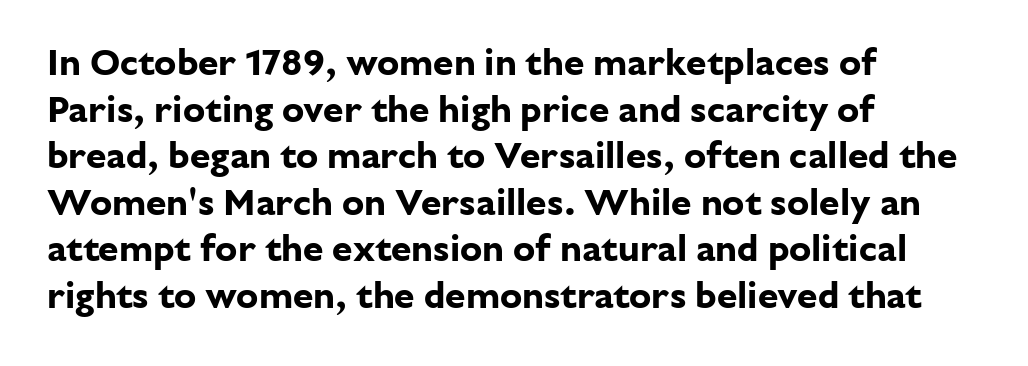
The image shows 37 px bold sans-serif type, upright; set left-aligned, normal line spacing (1.26x), normal letter spacing, not underlined; low stroke contrast and a medium x-height.
